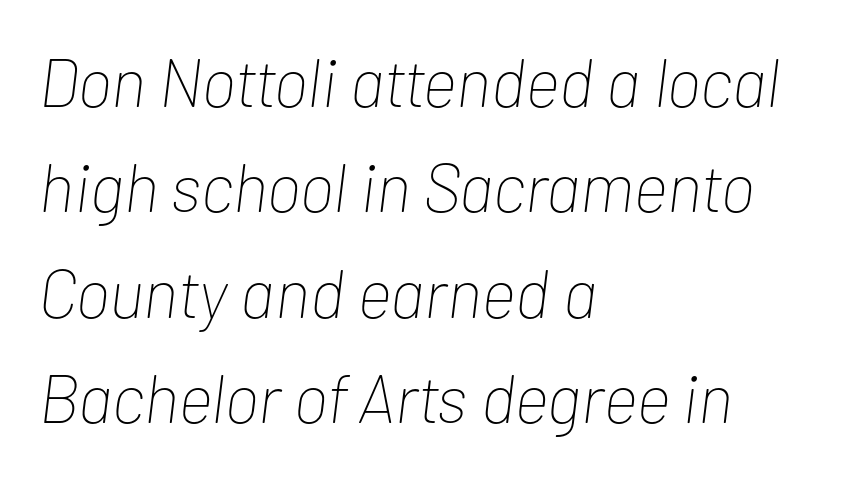
Q: Is the text bold? A: No.
Q: Is the text italic (slanted)? A: Yes, it leans right by about 7 degrees.
Q: Is the text underlined? A: No.
Q: How is the paragraph aligned? A: Left-aligned.
Q: Is the spacing between letters normal or unusually wide? A: Normal.
Q: Is the spacing between lines tight, normal or loose? A: Normal.
Q: Width (condensed, normal, or wide)? A: Condensed.
Q: Stroke contrast? A: Low.
Q: x-height? A: Medium.
Q: Monospaced? A: No.
